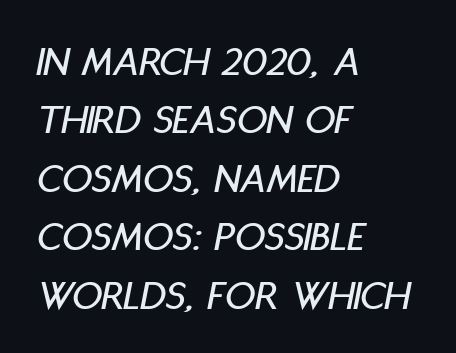
Compared with typical paragraphs, the rows here are spaced about the same. The face used here has a pronounced slope to its letters. These lines stack with their left ends in a neat column. The letters advance in unequal steps, a hallmark of proportional type. Look at the tracking — it's just the regular setting, nothing added.
